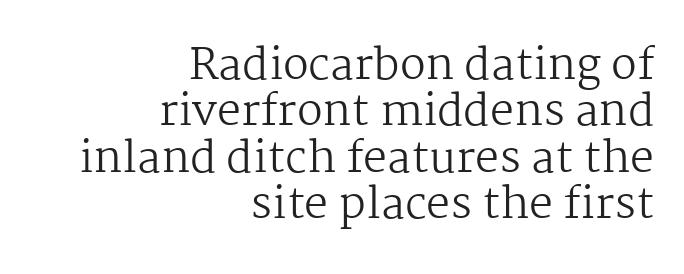
{"serif": "yes", "italic": "no", "bold": "no", "weight": "regular", "width": "normal", "stroke_contrast": "medium", "x_height": "medium", "monospaced": "no", "underline": "no", "align": "right", "line_spacing": "tight", "line_spacing_ratio": 1.08, "letter_spacing": "normal", "letter_spacing_em": 0.0, "glyph_px": 43}
